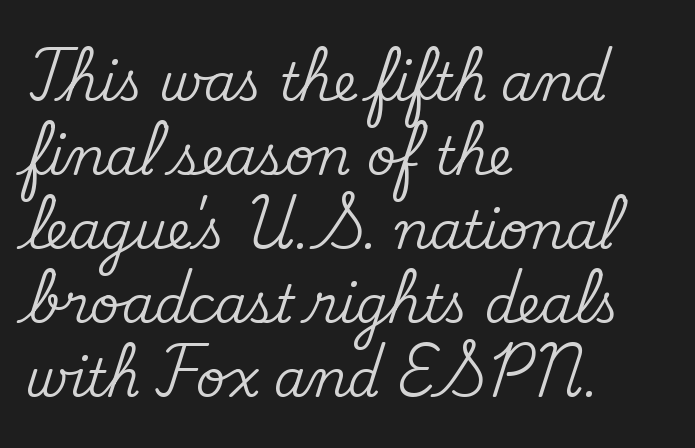
Q: Is the text italic (slanted)? A: Yes.
Q: Is the text underlined? A: No.
Q: How is the paragraph aligned? A: Left-aligned.
Q: Is the spacing between letters normal or unusually wide? A: Normal.
Q: Is the spacing between lines tight, normal or loose? A: Normal.
Q: Width (condensed, normal, or wide)? A: Normal.
Q: Stroke contrast? A: Medium.
Q: x-height? A: Small.
Q: Monospaced? A: No.
